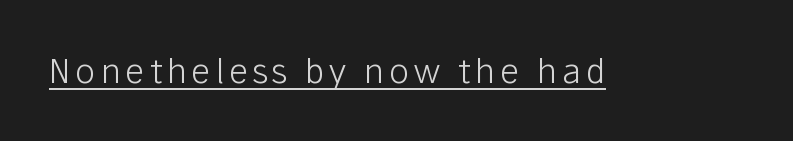
What kind of face is this? One without serifs — a sans. Spacing verdict: proportional, widths tailored to each character. Check the space under the baseline: a stroke is drawn there. No letter is thick-stroked: the sample isn't bold. When letters stand straight like this, we call the style roman or upright.
